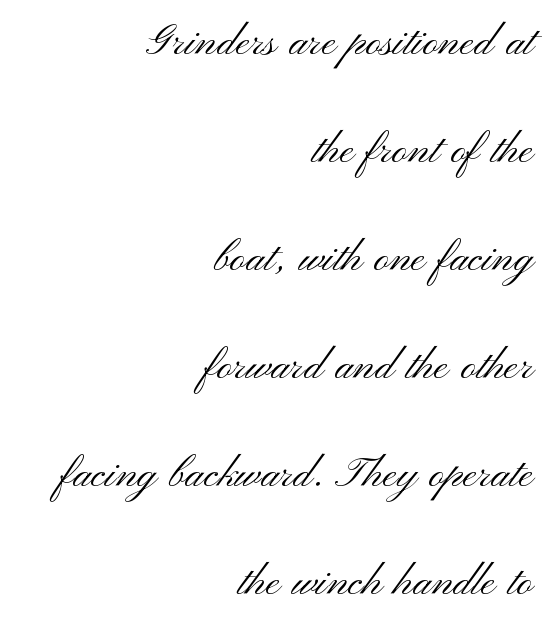
The image shows 54 px light, wide sans-serif type; set right-aligned, loose line spacing (2.0x), normal letter spacing, not underlined; medium stroke contrast and a small x-height.
